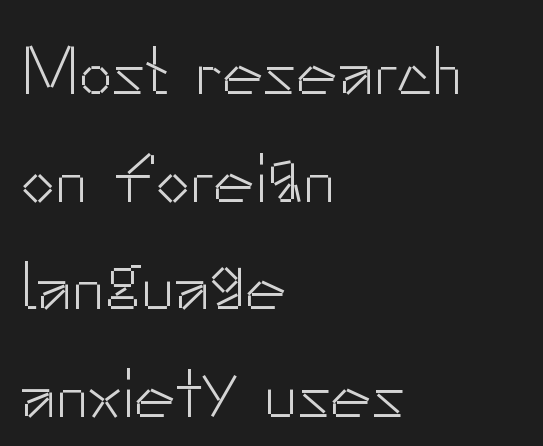
Q: Is the text bold? A: No.
Q: Is the text italic (slanted)? A: No, it is upright.
Q: Is the typeface a serif or a sans-serif typeface? A: Sans-serif.
Q: Is the text underlined? A: No.
Q: How is the paragraph aligned? A: Left-aligned.
Q: Is the spacing between letters normal or unusually wide? A: Normal.
Q: Is the spacing between lines tight, normal or loose? A: Normal.
Q: Width (condensed, normal, or wide)? A: Normal.
Q: Stroke contrast? A: Low.
Q: x-height? A: Small.
Q: Monospaced? A: No.
